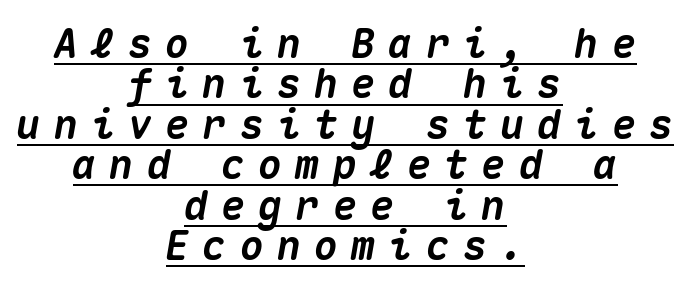
Is this a fixed-width face? Yes — each glyph sits in an identical cell. Check the space under the baseline: a stroke is drawn there. The face used here has the dense, thick strokes of a bold. Is the letter spacing exaggerated? Yes — the characters are pushed far apart. This sample is center-justified, so both line endings float freely. The vertical gap from one line to the next is small.
